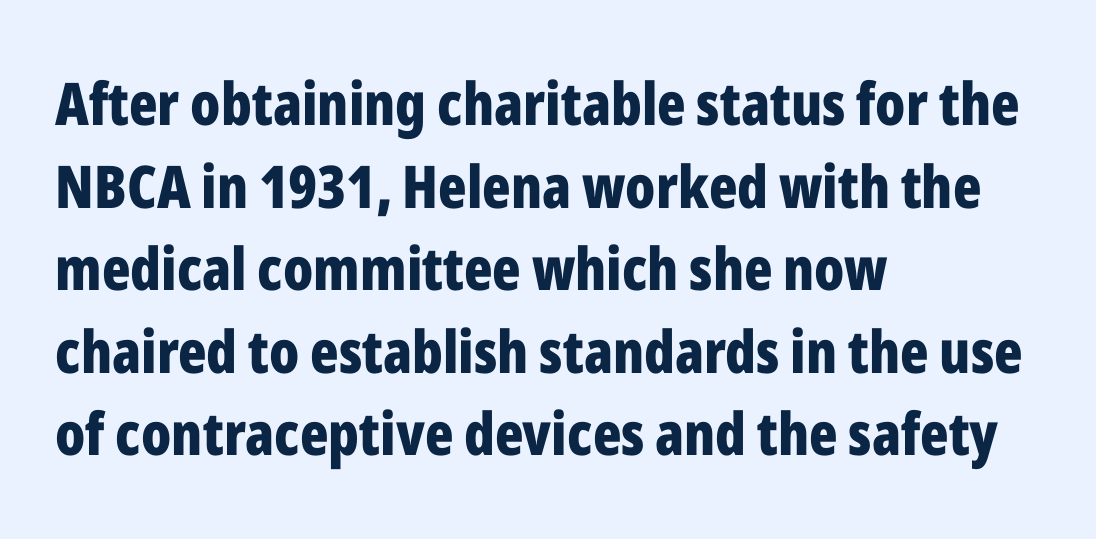
{"serif": "no", "italic": "no", "bold": "yes", "weight": "bold", "width": "condensed", "stroke_contrast": "low", "x_height": "medium", "monospaced": "no", "underline": "no", "align": "left", "line_spacing": "normal", "line_spacing_ratio": 1.4, "letter_spacing": "normal", "letter_spacing_em": 0.0, "glyph_px": 59}
